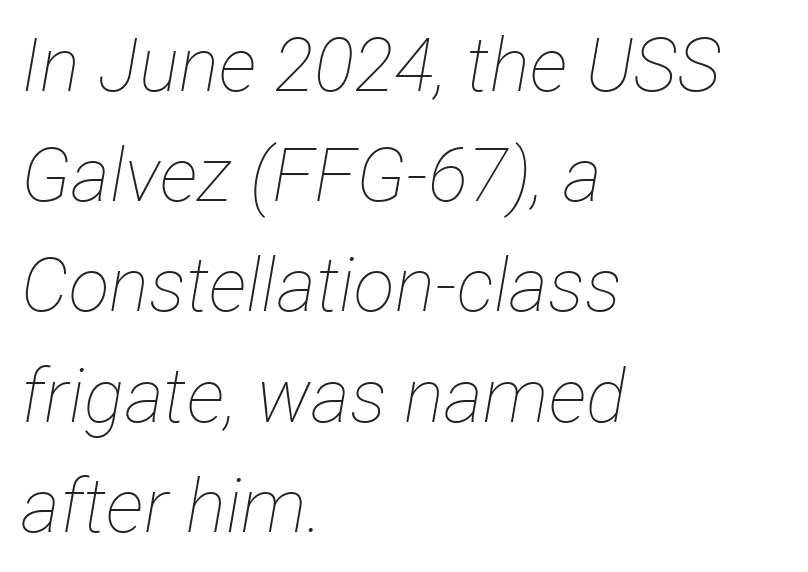
Visually the block forms a straight wall on the left and a jagged coastline on the right. Reading down the column, the eye jumps a familiar distance to each next line. Here the designer chose a conventional face with non-uniform glyph widths. These glyphs show unthickened strokes, regular width or finer. Tall strokes in this sample are angled rather than plumb. Just letters on the line, the space beneath them empty.
